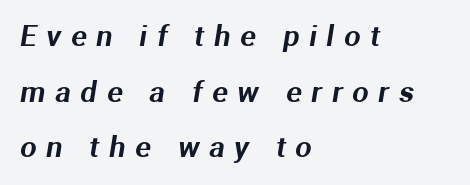
Q: Is the typeface a serif or a sans-serif typeface? A: Sans-serif.
Q: Is the text underlined? A: No.
Q: How is the paragraph aligned? A: Left-aligned.
Q: Is the spacing between letters normal or unusually wide? A: Unusually wide.
Q: Is the spacing between lines tight, normal or loose? A: Loose.
Q: Width (condensed, normal, or wide)? A: Normal.
Q: Stroke contrast? A: Medium.
Q: x-height? A: Medium.
Q: Monospaced? A: No.
